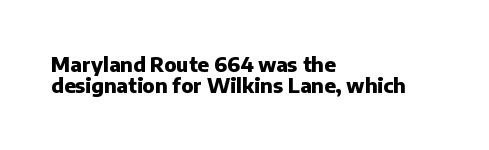
The image shows 20 px bold type, upright; set left-aligned, tight line spacing (1.07x), normal letter spacing, not underlined.
